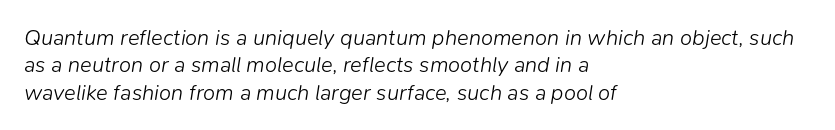
These glyphs show unthickened strokes, regular width or finer. Tall strokes in this sample are angled rather than plumb. The setting favours the left margin, as ordinary paragraphs usually do. A bare baseline throughout the passage. Is the letter spacing exaggerated? No — it looks like the ordinary default.
